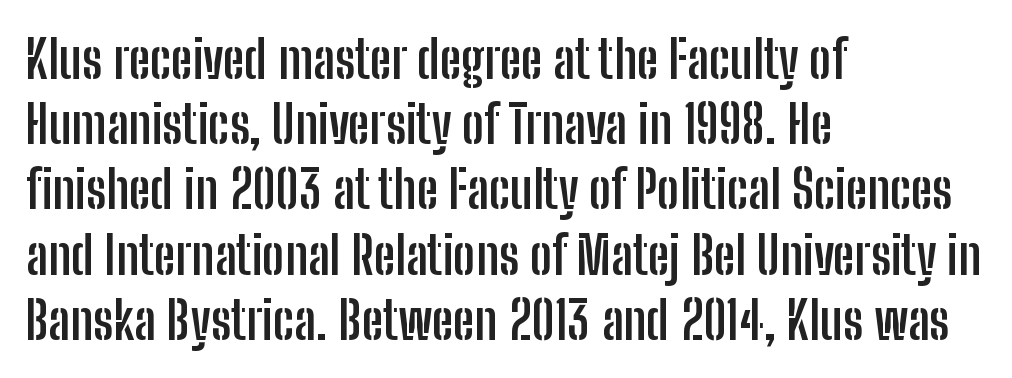
The image shows 53 px semibold, condensed sans-serif type, upright; set left-aligned, line spacing 1.23x, normal letter spacing, not underlined; low stroke contrast and a medium x-height.
